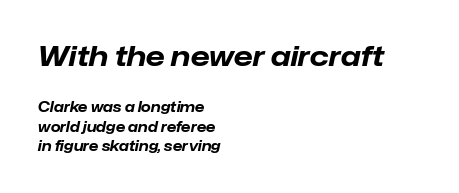
Q: Is the text bold? A: Yes.
Q: Is the text italic (slanted)? A: Yes, it leans right by about 12 degrees.
Q: Is the text underlined? A: No.
Q: How is the paragraph aligned? A: Left-aligned.
Q: Is the spacing between letters normal or unusually wide? A: Normal.
Q: Is the spacing between lines tight, normal or loose? A: Normal.
Q: Which block of text is set in a larger size, the first (top) or the second (bottom)? A: The first (top) one.
Q: Width (condensed, normal, or wide)? A: Normal.
Q: Stroke contrast? A: Low.
Q: x-height? A: Medium.
Q: Monospaced? A: No.
